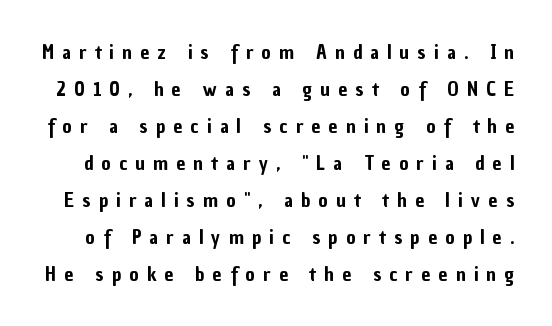
{"italic": "no", "underline": "no", "line_spacing_ratio": 1.85, "letter_spacing": "wide", "letter_spacing_em": 0.41, "glyph_px": 20}
